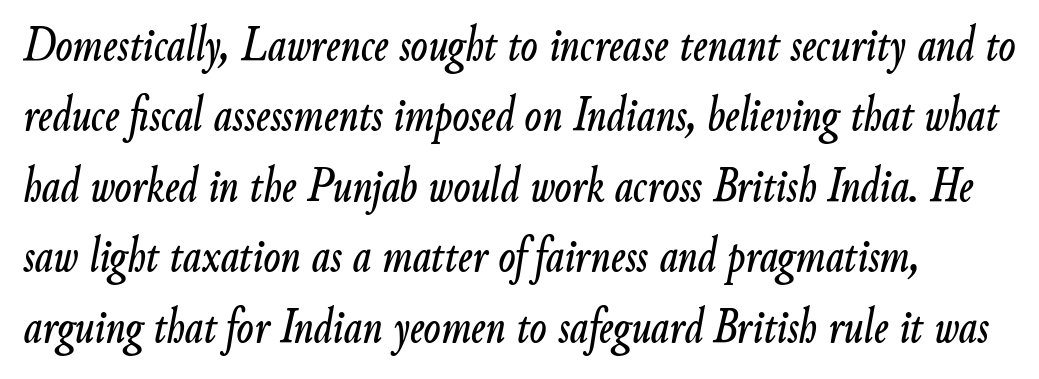
The image shows 50 px condensed type, italic (leaning right); set normal line spacing (1.41x), normal letter spacing, not underlined; low stroke contrast and a small x-height.
